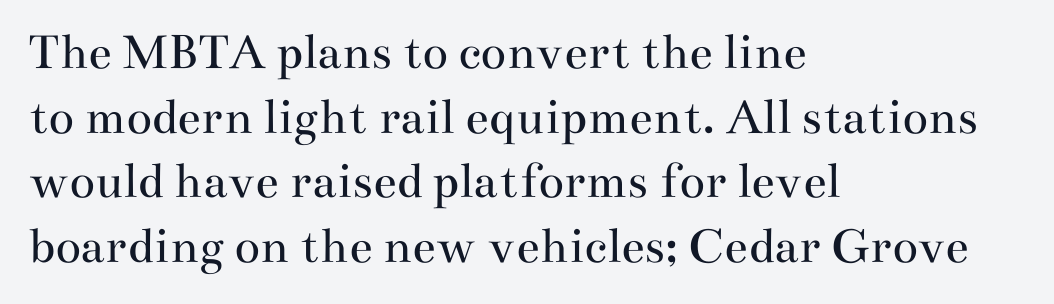
Q: Is the text bold? A: No.
Q: Is the text italic (slanted)? A: No, it is upright.
Q: Is the typeface a serif or a sans-serif typeface? A: Serif.
Q: Is the text underlined? A: No.
Q: How is the paragraph aligned? A: Left-aligned.
Q: Is the spacing between letters normal or unusually wide? A: Normal.
Q: Width (condensed, normal, or wide)? A: Wide.
Q: Stroke contrast? A: Medium.
Q: x-height? A: Small.
Q: Monospaced? A: No.
